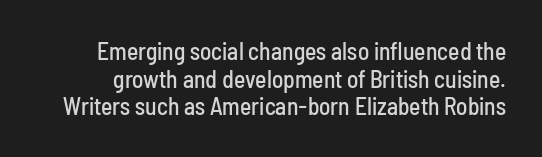
The image shows 24 px text type, upright; set tight line spacing (1.15x), normal letter spacing, not underlined.
